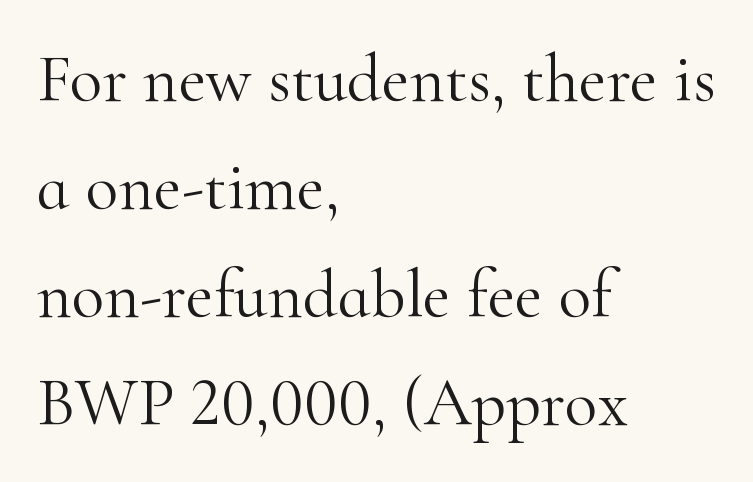
{"serif": "yes", "italic": "no", "bold": "no", "weight": "light", "width": "normal", "stroke_contrast": "high", "x_height": "small", "monospaced": "no", "underline": "no", "align": "left", "line_spacing": "normal", "line_spacing_ratio": 1.59, "letter_spacing": "normal", "letter_spacing_em": 0.0, "glyph_px": 68}
